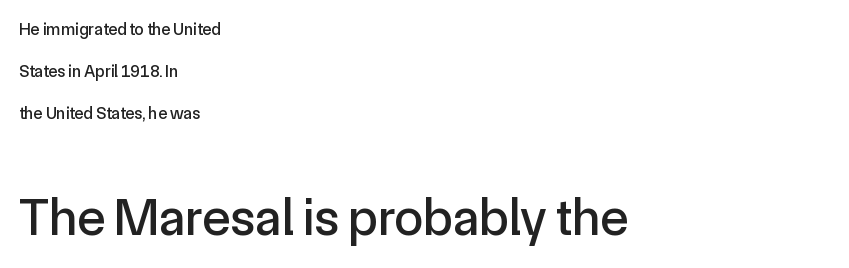
Q: Is the text italic (slanted)? A: No, it is upright.
Q: Is the typeface a serif or a sans-serif typeface? A: Sans-serif.
Q: Is the text underlined? A: No.
Q: How is the paragraph aligned? A: Left-aligned.
Q: Is the spacing between letters normal or unusually wide? A: Normal.
Q: Is the spacing between lines tight, normal or loose? A: Loose.
Q: Which block of text is set in a larger size, the first (top) or the second (bottom)? A: The second (bottom) one.
Q: Width (condensed, normal, or wide)? A: Normal.
Q: x-height? A: Medium.
Q: Monospaced? A: No.
